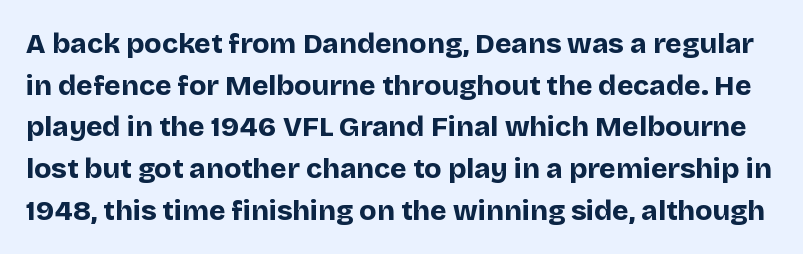
Q: Is the text bold? A: Yes.
Q: Is the text italic (slanted)? A: No, it is upright.
Q: Is the typeface a serif or a sans-serif typeface? A: Sans-serif.
Q: Is the text underlined? A: No.
Q: Is the spacing between letters normal or unusually wide? A: Normal.
Q: Is the spacing between lines tight, normal or loose? A: Normal.
Q: Width (condensed, normal, or wide)? A: Normal.
Q: Stroke contrast? A: Low.
Q: x-height? A: Large.
Q: Monospaced? A: No.
